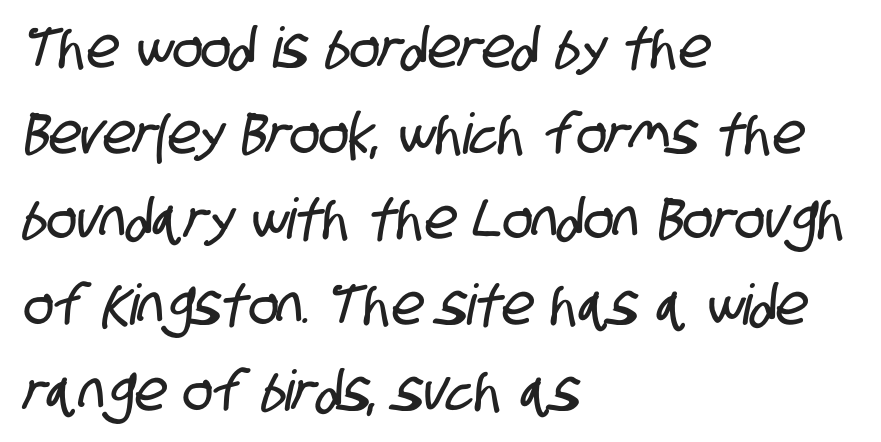
Regarding leading, the lines here are spaced in the standard way. Regarding serifs, this sample does without them. No extra tracking has been applied to these lines. These lines are rendered in a variable-pitch font.
